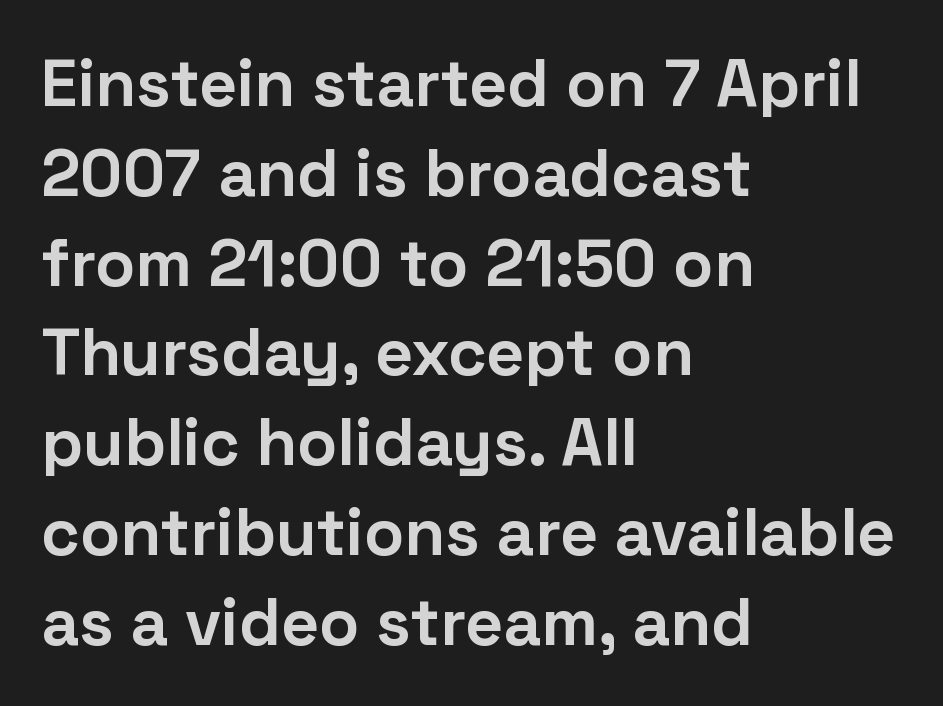
If you drew a line through each stem, it would be perfectly vertical. Looks like regular typesetting: each glyph gets only the width it needs. Vertical spacing — default. There is no visible air inserted between adjacent glyphs.
